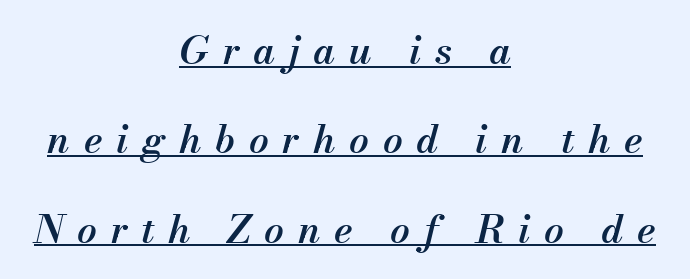
In terms of letterspacing, this is a distinctly airy, spread setting. Whoever set this chose breathing room over compactness in the vertical rhythm. Firm but not heavy-handed strokes: this text is semibold. A student would call this center alignment; a typographer would say set centered. Honestly, the underline is the first thing you notice here.
